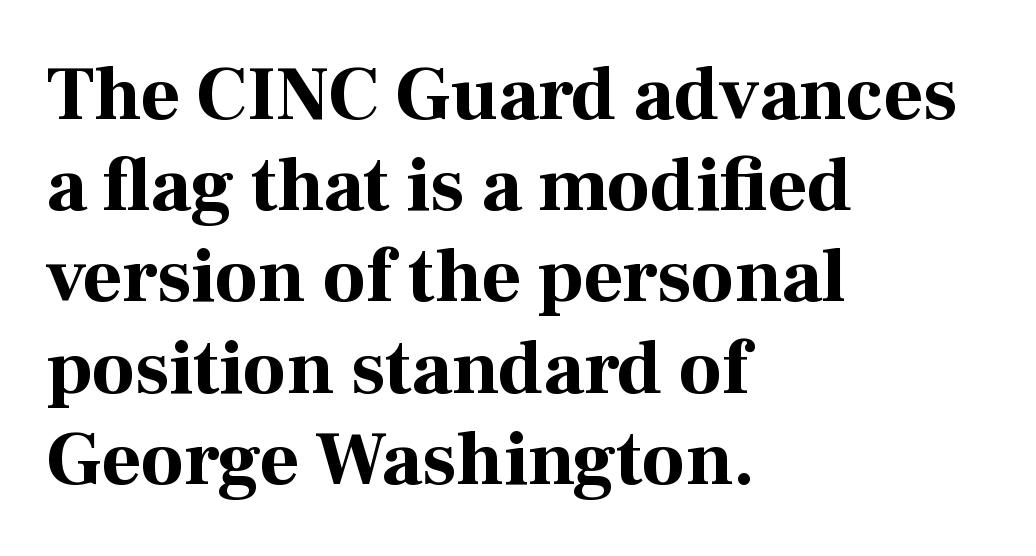
Q: Is the text bold? A: Yes.
Q: Is the text italic (slanted)? A: No, it is upright.
Q: Is the typeface a serif or a sans-serif typeface? A: Serif.
Q: Is the text underlined? A: No.
Q: How is the paragraph aligned? A: Left-aligned.
Q: Is the spacing between letters normal or unusually wide? A: Normal.
Q: Width (condensed, normal, or wide)? A: Normal.
Q: Stroke contrast? A: High.
Q: x-height? A: Medium.
Q: Monospaced? A: No.
